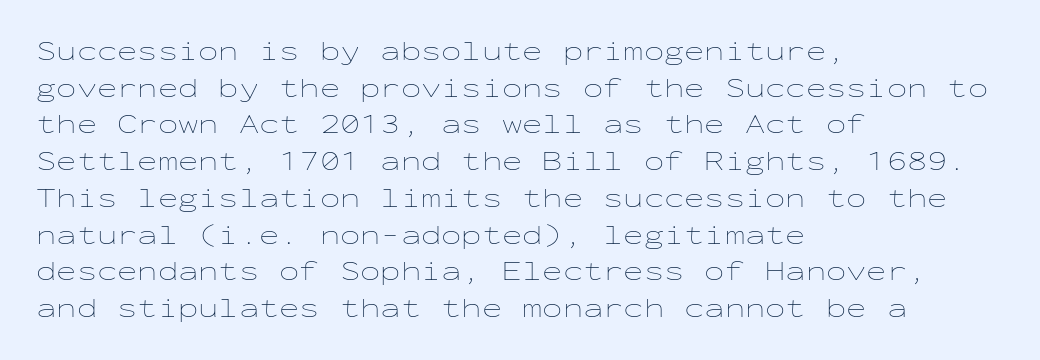
The image shows 27 px text type, upright; set left-aligned, normal line spacing (1.36x), normal letter spacing, not underlined.
